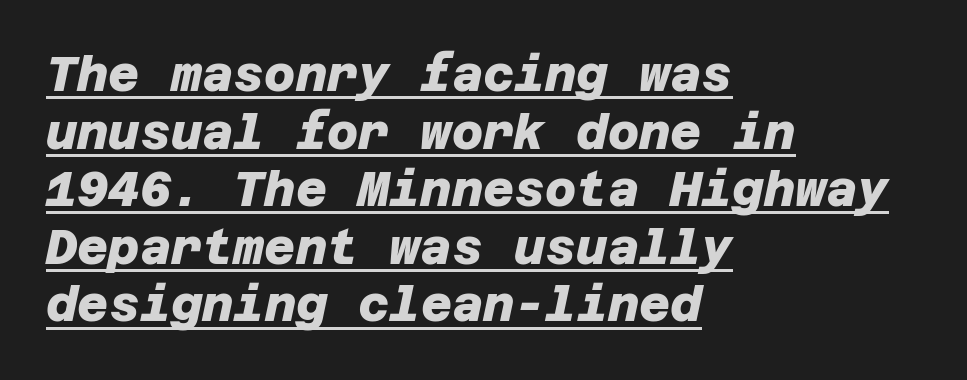
A typesetter would label this face a sans. Notice how thick the strokes are: this is what a full bold looks like. The face used here appears with an underline applied. Characters follow at the spacing the type designer built in. The rag falls on the right side of this text block.
